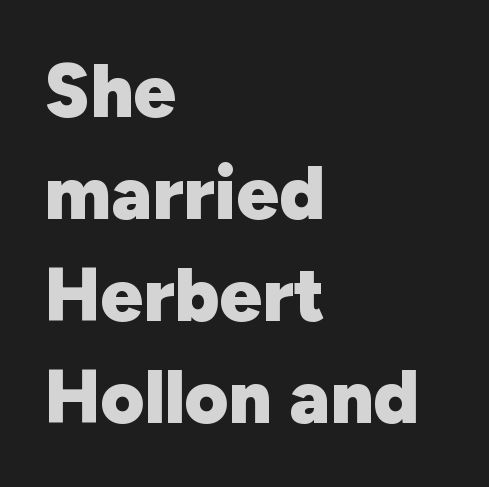
The image shows 75 px heavy sans-serif type, upright; set left-aligned, normal line spacing (1.36x), normal letter spacing, not underlined; low stroke contrast and a medium x-height.
